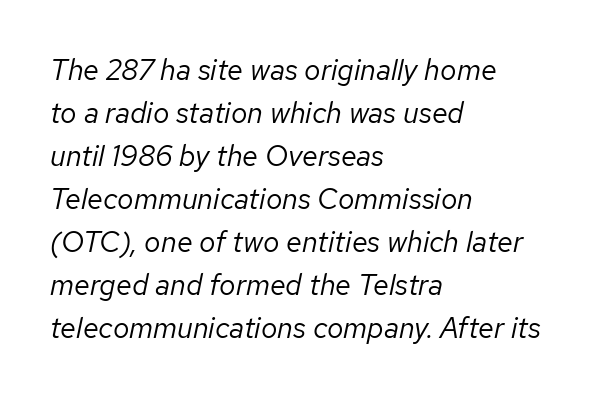
{"italic": "yes", "lean": "right", "slant_degrees": 12, "bold": "no", "weight": "regular", "width": "normal", "stroke_contrast": "low", "x_height": "medium", "monospaced": "no", "underline": "no", "align": "left", "line_spacing": "normal", "line_spacing_ratio": 1.48, "letter_spacing": "normal", "letter_spacing_em": 0.0, "glyph_px": 29}
